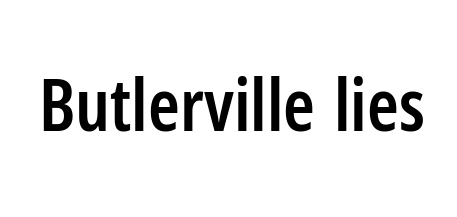
The image shows 72 px semibold, condensed sans-serif type, upright; set normal letter spacing, not underlined; low stroke contrast and a medium x-height.
